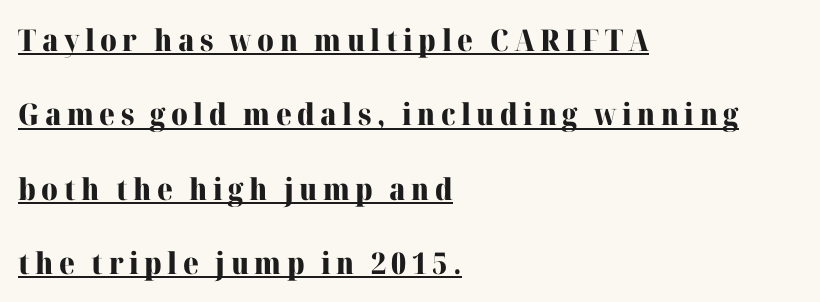
Q: Is the text bold? A: Yes.
Q: Is the text italic (slanted)? A: No, it is upright.
Q: Is the typeface a serif or a sans-serif typeface? A: Serif.
Q: Is the text underlined? A: Yes.
Q: How is the paragraph aligned? A: Left-aligned.
Q: Is the spacing between lines tight, normal or loose? A: Loose.
Q: Width (condensed, normal, or wide)? A: Normal.
Q: Stroke contrast? A: High.
Q: x-height? A: Medium.
Q: Monospaced? A: No.
